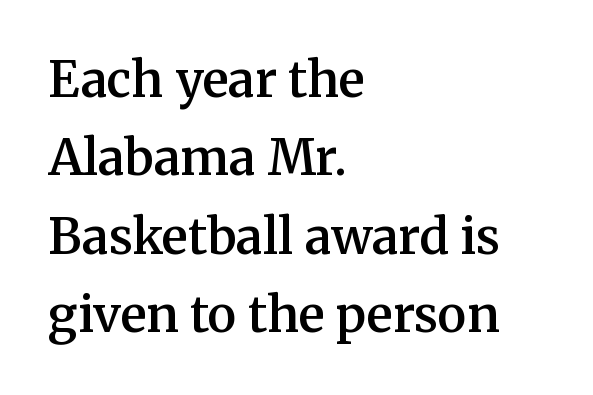
Bare-footed words on every line. The passage shown is typeset with a serif family. The face used here is proportionally spaced, like ordinary book or web type. Every row of glyphs begins at an identical x-position on the left.
